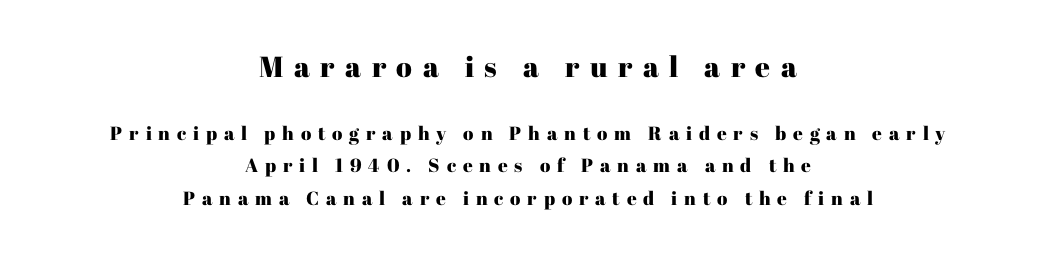
The image shows 29 px serif type, upright; set centered, line spacing 1.71x, unusually wide letter spacing (+0.36 em), not underlined; the first (top) block is 1.53x larger; high stroke contrast and a medium x-height.
